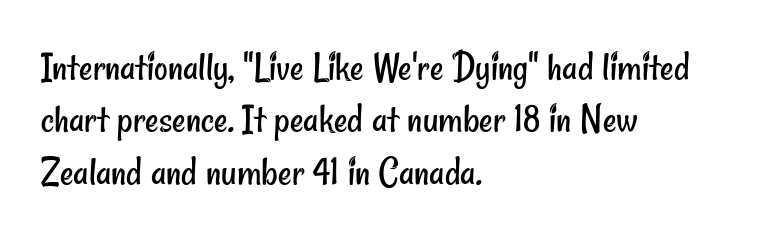
The image shows 42 px regular-weight, condensed sans-serif type; set left-aligned, normal line spacing (1.25x), normal letter spacing, not underlined; low stroke contrast and a small x-height.
